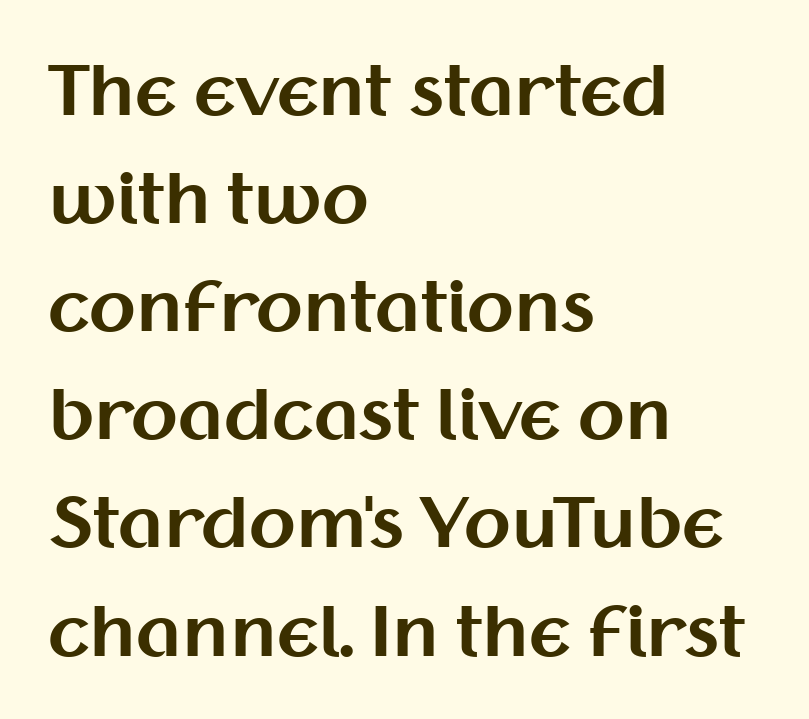
Q: Is the text bold? A: Yes.
Q: Is the text italic (slanted)? A: No, it is upright.
Q: Is the typeface a serif or a sans-serif typeface? A: Sans-serif.
Q: Is the text underlined? A: No.
Q: How is the paragraph aligned? A: Left-aligned.
Q: Is the spacing between letters normal or unusually wide? A: Normal.
Q: Is the spacing between lines tight, normal or loose? A: Normal.
Q: Width (condensed, normal, or wide)? A: Normal.
Q: Stroke contrast? A: Medium.
Q: x-height? A: Medium.
Q: Monospaced? A: No.
